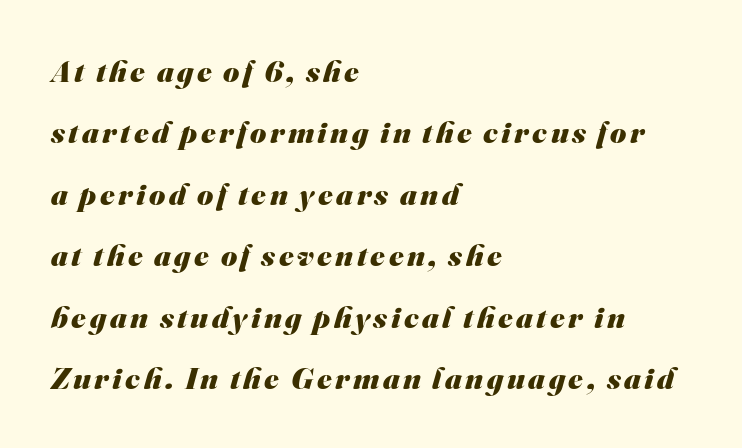
The image shows 31 px heavy sans-serif type; set left-aligned, loose line spacing (1.98x), not underlined; medium stroke contrast and a small x-height.
